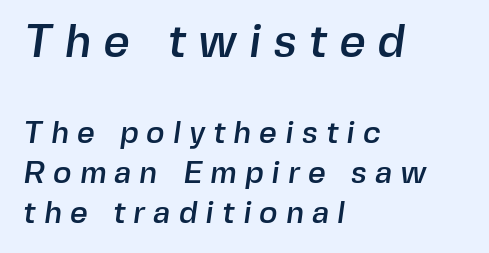
The image shows 46 px sans-serif type; set left-aligned, normal line spacing (1.3x), unusually wide letter spacing (+0.26 em), not underlined; the first (top) block is 1.48x larger; a medium x-height.
